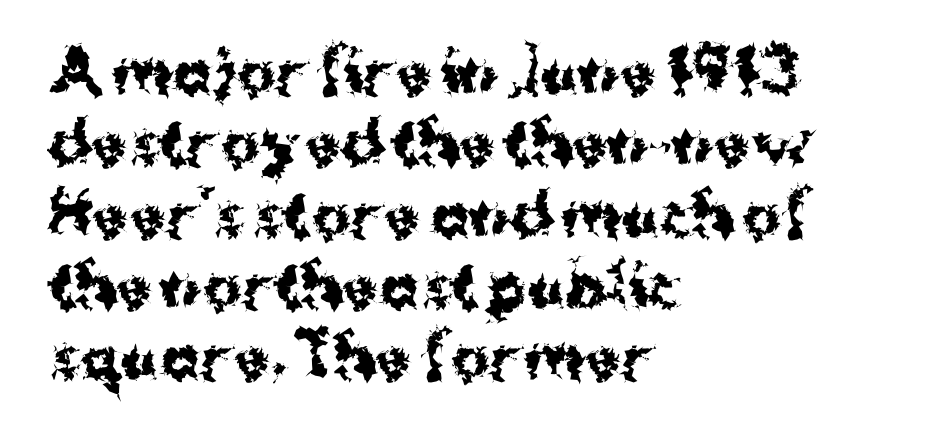
The image shows 58 px bold sans-serif type, upright; set left-aligned, line spacing 1.23x, normal letter spacing, not underlined; medium stroke contrast and a medium x-height.
